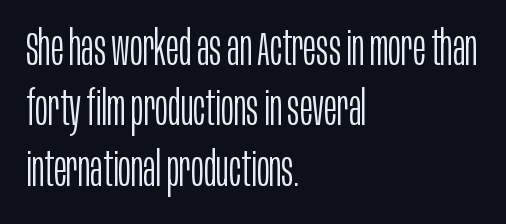
The image shows 48 px light, condensed sans-serif type, upright; set left-aligned, normal line spacing (1.26x), normal letter spacing, not underlined; low stroke contrast and a large x-height.
